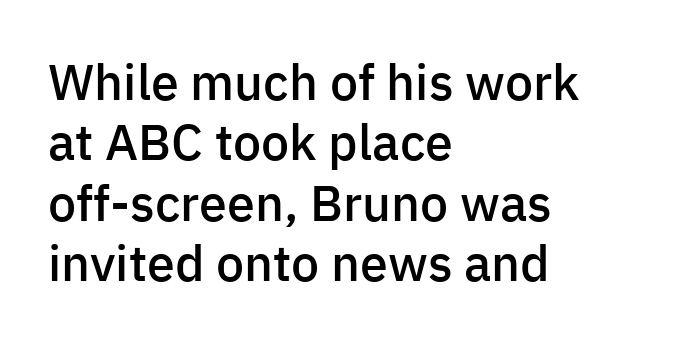
These lines were composed using upright roman letters. Each letter keeps its own natural width here, so spacing adapts to shape. This is the in-between weight designers call semibold or demi. Is the letter spacing exaggerated? No — it looks like the ordinary default. Does the copy run flush right? No — it runs flush left.
